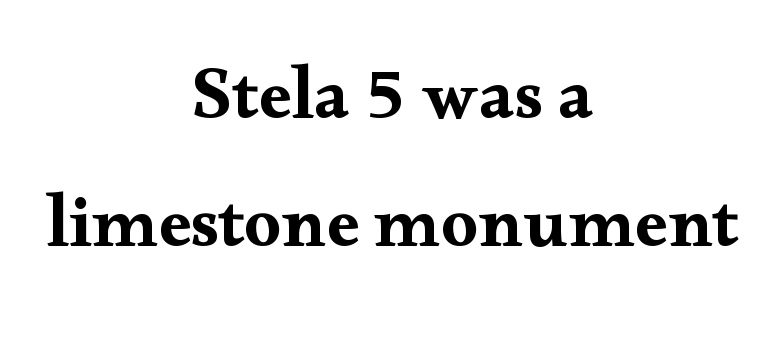
Q: Is the text italic (slanted)? A: No, it is upright.
Q: Is the typeface a serif or a sans-serif typeface? A: Serif.
Q: Is the text underlined? A: No.
Q: How is the paragraph aligned? A: Centered.
Q: Is the spacing between letters normal or unusually wide? A: Normal.
Q: Width (condensed, normal, or wide)? A: Wide.
Q: Stroke contrast? A: Medium.
Q: x-height? A: Small.
Q: Monospaced? A: No.
